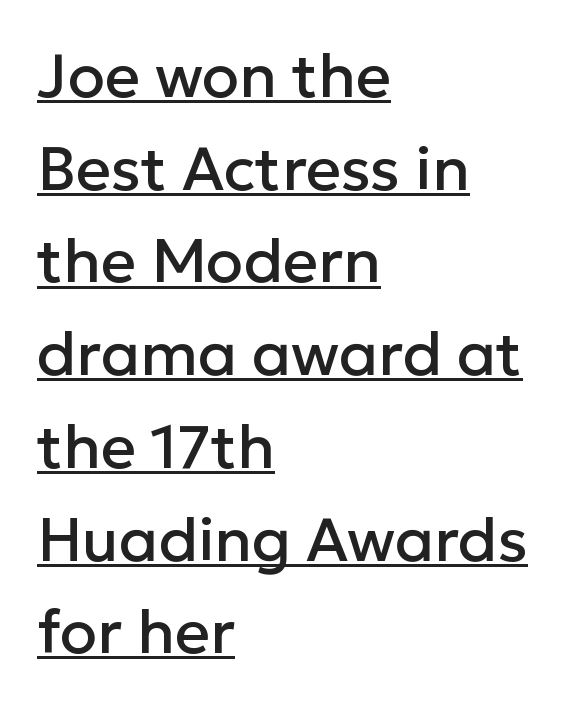
The image shows 61 px sans-serif type, upright; set left-aligned, normal line spacing (1.52x), normal letter spacing, underlined; low stroke contrast and a medium x-height.
